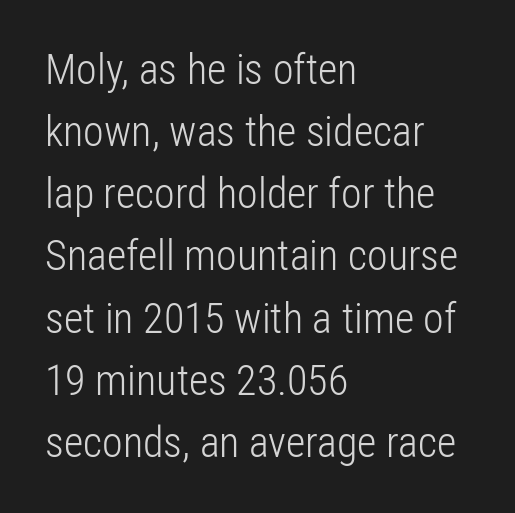
The words here are not underlined. Leading matches the norm, producing a regular column. What kind of face is this? One without serifs — a sans. These lines are set flush left with a ragged right edge. The lettering holds an erect, upright posture throughout.
